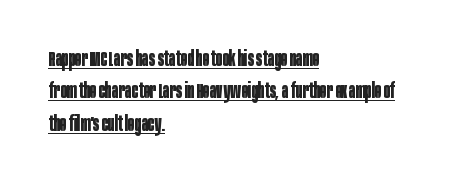
The image shows 22 px bold type, upright; set left-aligned, normal line spacing (1.47x), normal letter spacing, underlined.
